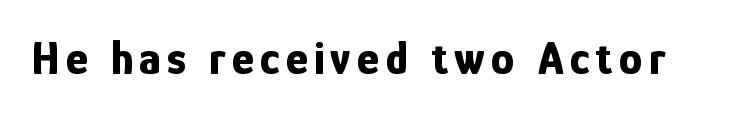
The image shows 47 px bold, condensed sans-serif type, upright; set not underlined; low stroke contrast and a medium x-height.
